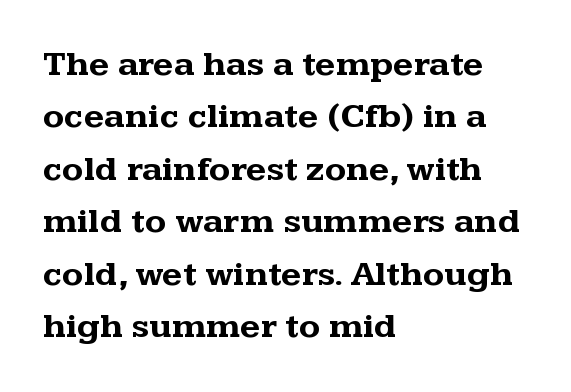
The image shows 35 px bold, wide serif type, upright; set left-aligned, normal line spacing (1.5x), normal letter spacing, not underlined; medium stroke contrast and a medium x-height.
